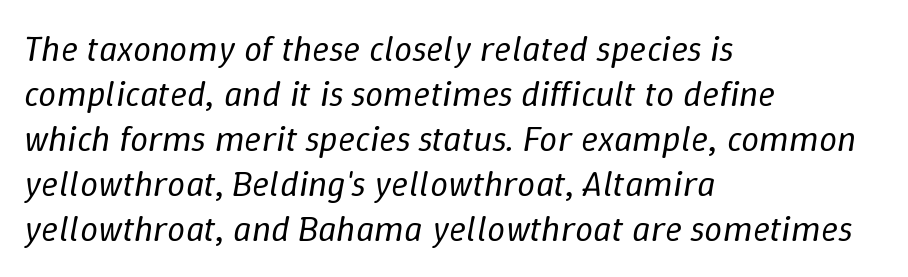
Do the characters align in a grid? No, the font is proportional. One glance says typical: line gaps are just what's usual. Stroke thickness stays within the range of a standard reading face or lighter. The rendering applies a slant to the glyphs. Every row of glyphs begins at an identical x-position on the left.
